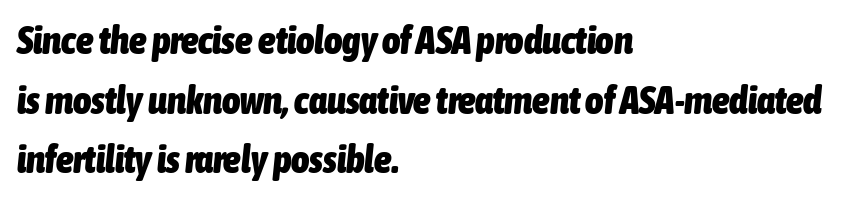
Q: Is the text bold? A: Yes.
Q: Is the text italic (slanted)? A: Yes, it leans right by about 6 degrees.
Q: Is the text underlined? A: No.
Q: How is the paragraph aligned? A: Left-aligned.
Q: Is the spacing between letters normal or unusually wide? A: Normal.
Q: Is the spacing between lines tight, normal or loose? A: Normal.
Q: Width (condensed, normal, or wide)? A: Condensed.
Q: Stroke contrast? A: Low.
Q: x-height? A: Medium.
Q: Monospaced? A: No.
